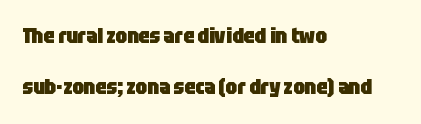
The image shows 21 px bold type, upright; set left-aligned, loose line spacing (2.44x), normal letter spacing, not underlined.
